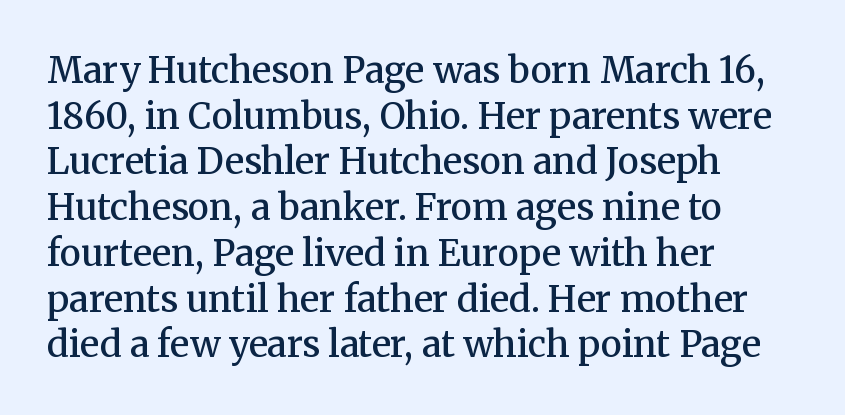
{"serif": "yes", "italic": "no", "bold": "semi", "weight": "semibold", "width": "normal", "stroke_contrast": "medium", "x_height": "medium", "monospaced": "no", "underline": "no", "align": "left", "line_spacing": "normal", "line_spacing_ratio": 1.27, "letter_spacing": "normal", "letter_spacing_em": 0.0, "glyph_px": 36}
